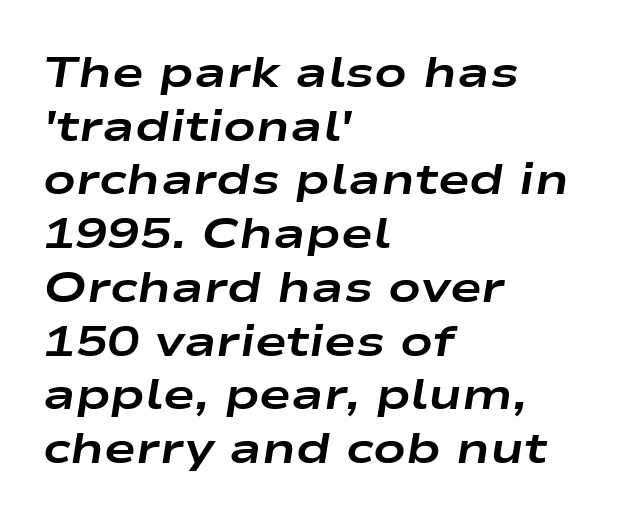
Summary of vertical rhythm: regular, with standard interline spacing. The strokes are fattened all the way to bold. Short note: letters normally spaced. Think of a printed novel: that variable character pitch is what you see here.
